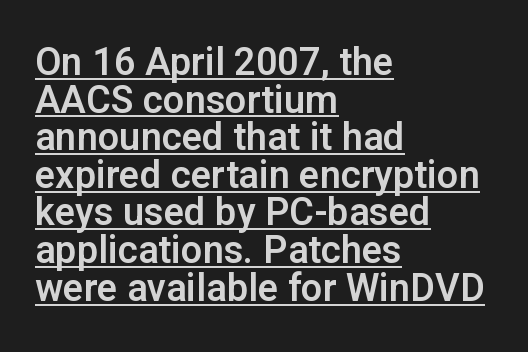
Spacing between characters is what you'd get straight out of the box. Character widths vary here, with narrow letters taking less room than wide ones. The characters display no serif detailing; their extremities are plain. This is the regular roman posture of the typeface.
